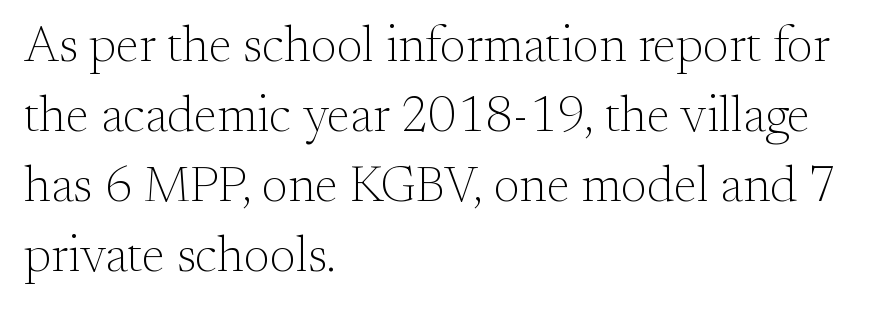
Q: Is the text bold? A: No.
Q: Is the text italic (slanted)? A: No, it is upright.
Q: Is the typeface a serif or a sans-serif typeface? A: Serif.
Q: Is the text underlined? A: No.
Q: How is the paragraph aligned? A: Left-aligned.
Q: Is the spacing between letters normal or unusually wide? A: Normal.
Q: Is the spacing between lines tight, normal or loose? A: Normal.
Q: Width (condensed, normal, or wide)? A: Normal.
Q: Stroke contrast? A: Medium.
Q: x-height? A: Small.
Q: Monospaced? A: No.
